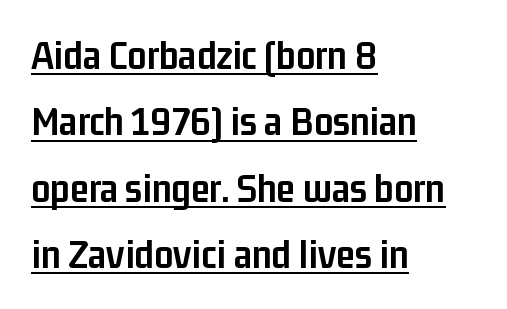
{"serif": "no", "italic": "no", "bold": "yes", "weight": "semibold", "width": "condensed", "stroke_contrast": "low", "x_height": "medium", "monospaced": "no", "underline": "yes", "align": "left", "line_spacing": "normal", "line_spacing_ratio": 1.58, "letter_spacing": "normal", "letter_spacing_em": 0.0, "glyph_px": 42}
